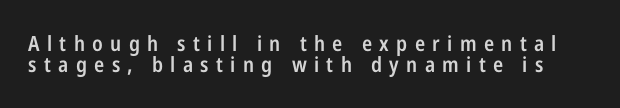
Whoever set this chose condensed vertical rhythm over breathing room. The font's upright variant was chosen for this text. On the weight axis this lands at semibold, roughly 600. Type without underlining.
